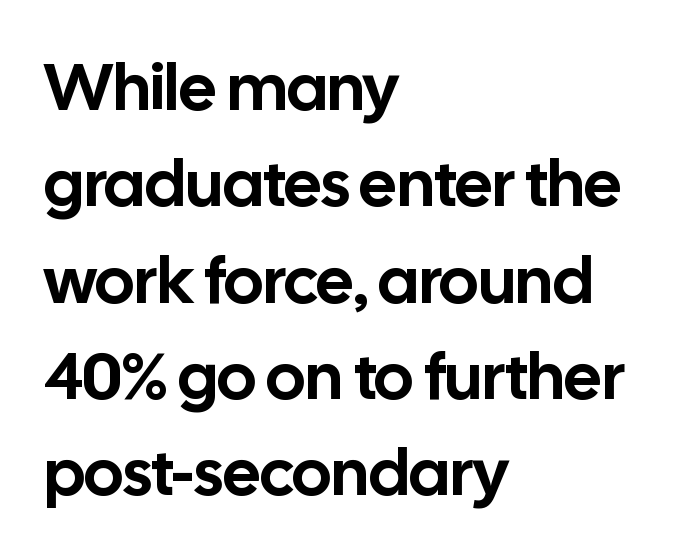
Nope, no serifs anywhere on these letters. This rendering features lettering with no underline. What's the leading like? Ordinary, nothing unusual. Alignment: flush left.
